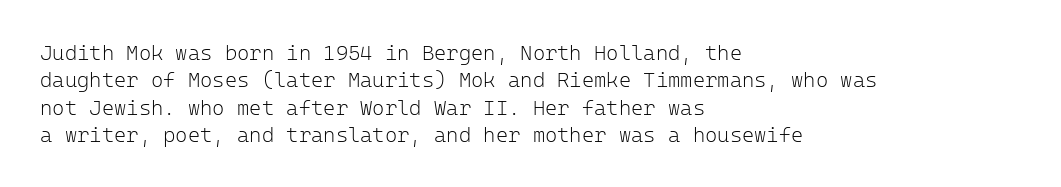
Reading down the block, your eye returns to a fixed left position each line. The weight tops out at a normal text grade. Interline gaps are of average width in this sample. The letters sit at their default tracking, neither squeezed nor spread.
